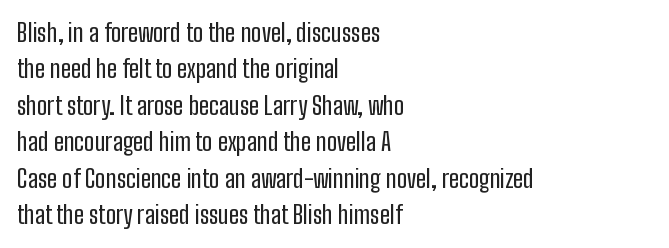
Plain, unruled lines of type. The type is set solid horizontally, with unmodified tracking. Tall strokes in this sample are plumb rather than angled. Regarding leading, the lines here are spaced in the standard way.
